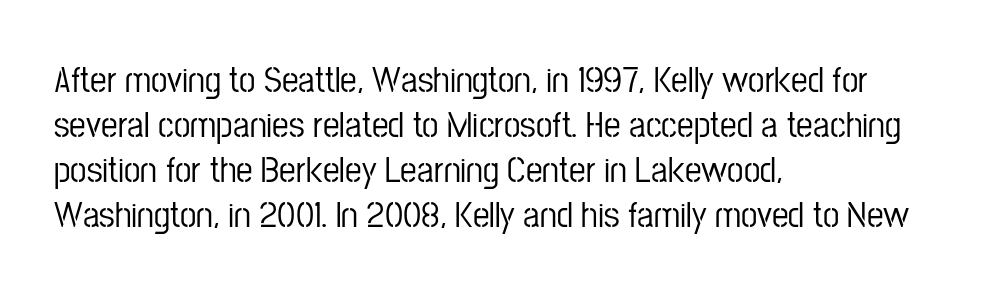
Type without underlining. Style check: upright. A typesetter would label this face a sans. Note the varied advance widths — an 'i' is clearly narrower than an 'm'.
